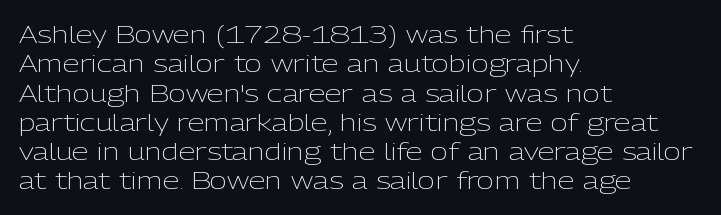
Q: Is the text bold? A: No.
Q: Is the text italic (slanted)? A: No, it is upright.
Q: Is the text underlined? A: No.
Q: How is the paragraph aligned? A: Left-aligned.
Q: Is the spacing between letters normal or unusually wide? A: Normal.
